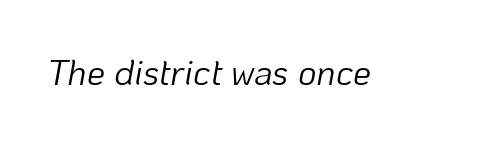
{"italic": "yes", "lean": "right", "slant_degrees": 10, "bold": "no", "weight": "light", "width": "normal", "stroke_contrast": "low", "x_height": "medium", "monospaced": "no", "underline": "no", "letter_spacing": "normal", "letter_spacing_em": 0.0, "glyph_px": 36}
